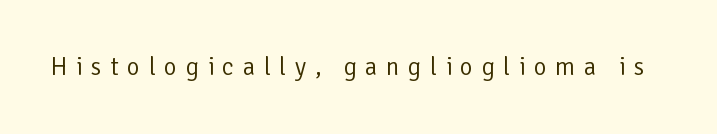
This rendering features lettering with no underline. This reads as an unemphasized weight, regular at the heaviest. Display-style spreading of the glyphs; the letterfit is very open. This is roman type, the default non-slanted kind.
